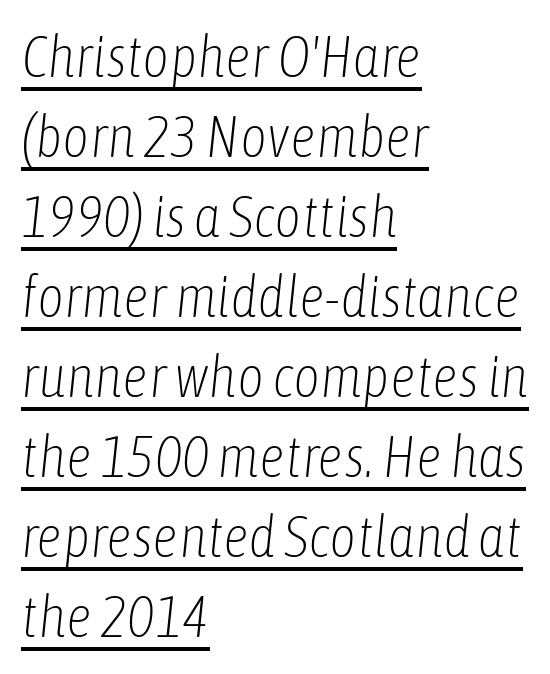
{"italic": "yes", "lean": "right", "slant_degrees": 6, "bold": "no", "weight": "light", "width": "condensed", "stroke_contrast": "low", "x_height": "medium", "monospaced": "no", "underline": "yes", "align": "left", "line_spacing": "normal", "line_spacing_ratio": 1.38, "letter_spacing": "normal", "letter_spacing_em": 0.0, "glyph_px": 58}
